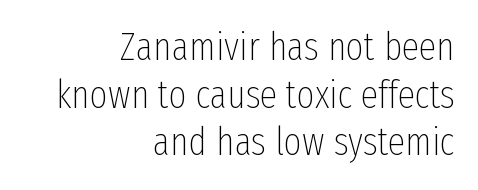
Q: Is the text bold? A: No.
Q: Is the text italic (slanted)? A: No, it is upright.
Q: Is the typeface a serif or a sans-serif typeface? A: Sans-serif.
Q: Is the text underlined? A: No.
Q: How is the paragraph aligned? A: Right-aligned.
Q: Is the spacing between letters normal or unusually wide? A: Normal.
Q: Width (condensed, normal, or wide)? A: Condensed.
Q: Stroke contrast? A: Low.
Q: x-height? A: Medium.
Q: Monospaced? A: No.
